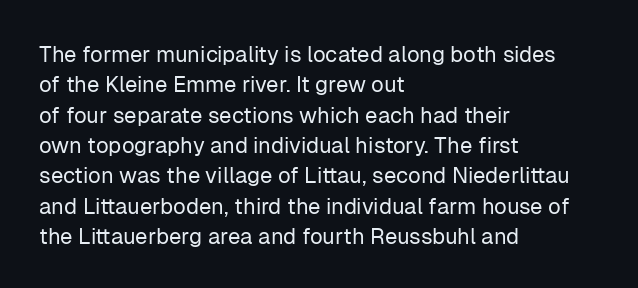
Q: Is the text bold? A: No.
Q: Is the text italic (slanted)? A: No, it is upright.
Q: Is the text underlined? A: No.
Q: How is the paragraph aligned? A: Left-aligned.
Q: Is the spacing between letters normal or unusually wide? A: Normal.
Q: Is the spacing between lines tight, normal or loose? A: Normal.
